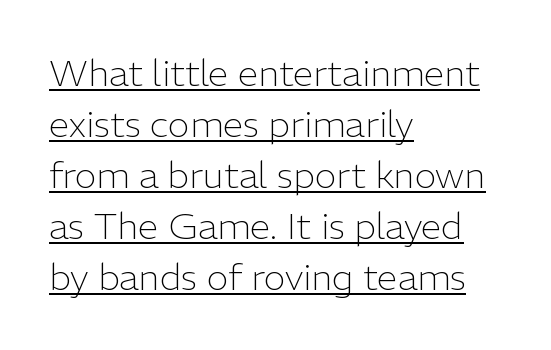
Q: Is the text bold? A: No.
Q: Is the text italic (slanted)? A: No, it is upright.
Q: Is the typeface a serif or a sans-serif typeface? A: Sans-serif.
Q: Is the text underlined? A: Yes.
Q: How is the paragraph aligned? A: Left-aligned.
Q: Is the spacing between letters normal or unusually wide? A: Normal.
Q: Is the spacing between lines tight, normal or loose? A: Normal.
Q: Width (condensed, normal, or wide)? A: Normal.
Q: Stroke contrast? A: Low.
Q: x-height? A: Medium.
Q: Monospaced? A: No.
